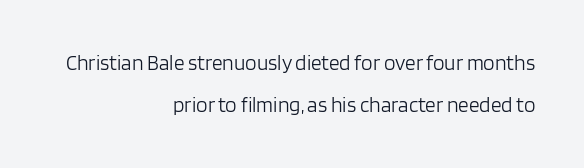
{"italic": "no", "bold": "no", "underline": "no", "align": "right", "line_spacing": "loose", "line_spacing_ratio": 2.01, "letter_spacing": "normal", "letter_spacing_em": 0.0, "glyph_px": 21}
